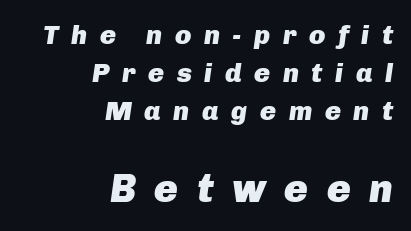
{"italic": "yes", "lean": "right", "slant_degrees": 8, "bold": "yes", "weight": "heavy", "width": "normal", "stroke_contrast": "low", "x_height": "medium", "monospaced": "no", "underline": "no", "align": "right", "line_spacing": "normal", "line_spacing_ratio": 1.41, "letter_spacing": "wide", "letter_spacing_em": 0.46, "larger_block": "second", "size_ratio": 1.48, "glyph_px": 40}
